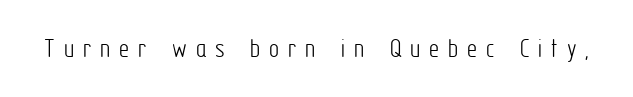
{"serif": "no", "italic": "no", "bold": "no", "weight": "light", "width": "condensed", "stroke_contrast": "low", "x_height": "medium", "monospaced": "no", "underline": "no", "letter_spacing": "wide", "letter_spacing_em": 0.32, "glyph_px": 28}
